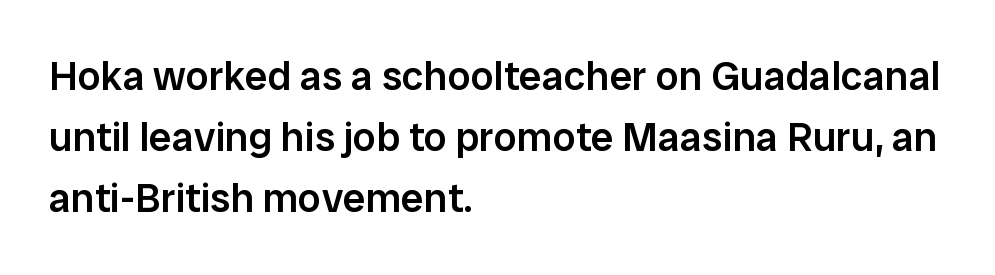
{"serif": "no", "italic": "no", "bold": "semi", "weight": "semibold", "width": "normal", "stroke_contrast": "low", "x_height": "medium", "monospaced": "no", "underline": "no", "align": "left", "line_spacing": "normal", "line_spacing_ratio": 1.49, "letter_spacing": "normal", "letter_spacing_em": 0.0, "glyph_px": 41}
